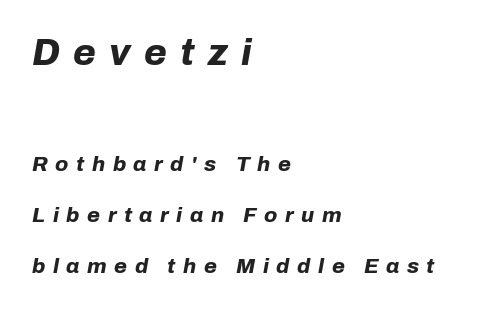
{"italic": "yes", "lean": "right", "slant_degrees": 10, "bold": "yes", "weight": "bold", "width": "normal", "stroke_contrast": "low", "x_height": "medium", "monospaced": "no", "underline": "no", "align": "left", "line_spacing": "loose", "line_spacing_ratio": 2.44, "letter_spacing": "wide", "letter_spacing_em": 0.36, "larger_block": "first", "size_ratio": 1.76, "glyph_px": 37}
